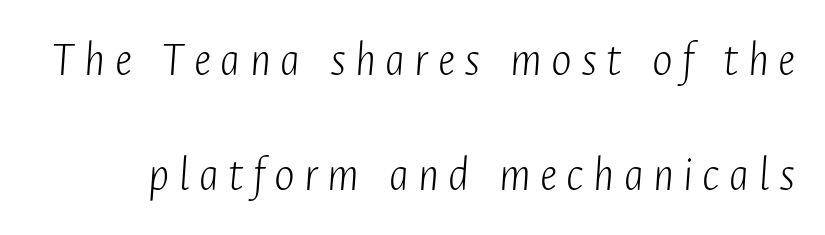
The image shows 49 px light, condensed type, italic (leaning right); set loose line spacing (2.34x), not underlined; low stroke contrast and a medium x-height.
